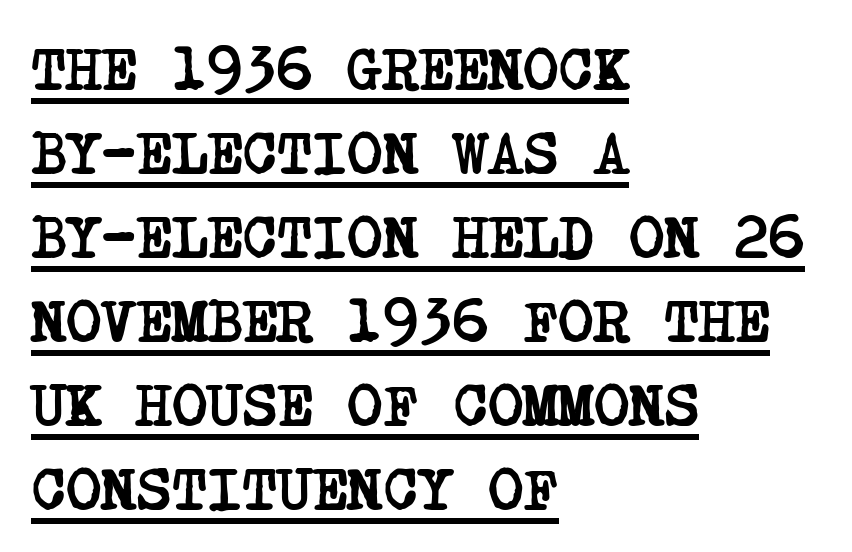
The image shows 60 px semibold, condensed serif type; set left-aligned, normal line spacing (1.4x), normal letter spacing, underlined; low stroke contrast and a large x-height.
